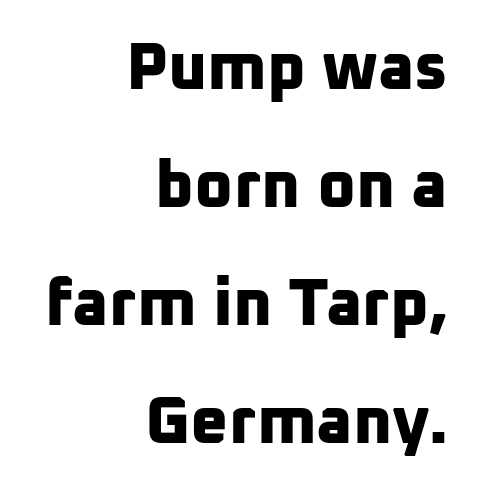
{"serif": "no", "bold": "yes", "weight": "bold", "width": "normal", "stroke_contrast": "low", "x_height": "medium", "monospaced": "no", "underline": "no", "align": "right", "line_spacing_ratio": 1.79, "letter_spacing": "normal", "letter_spacing_em": 0.0, "glyph_px": 66}
